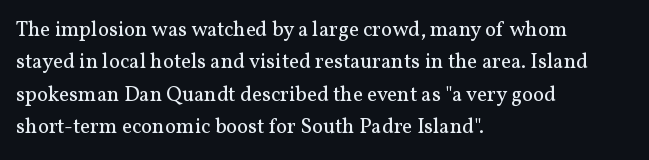
{"italic": "no", "bold": "no", "underline": "no", "align": "left", "line_spacing": "normal", "line_spacing_ratio": 1.54, "letter_spacing": "normal", "letter_spacing_em": 0.0, "glyph_px": 21}
